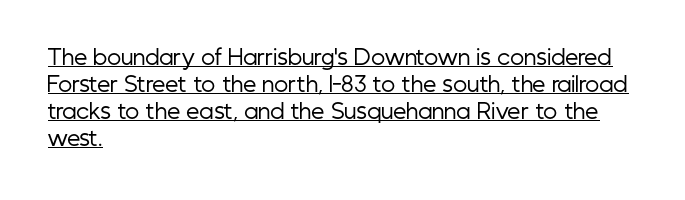
Teacher's note: observe the even left margin — that is flush-left alignment. Notice how the stems are strictly vertical — no italics here. In designer terms, the underline attribute is active on this setting. A typesetter would call this leading conventional body-copy spacing.
